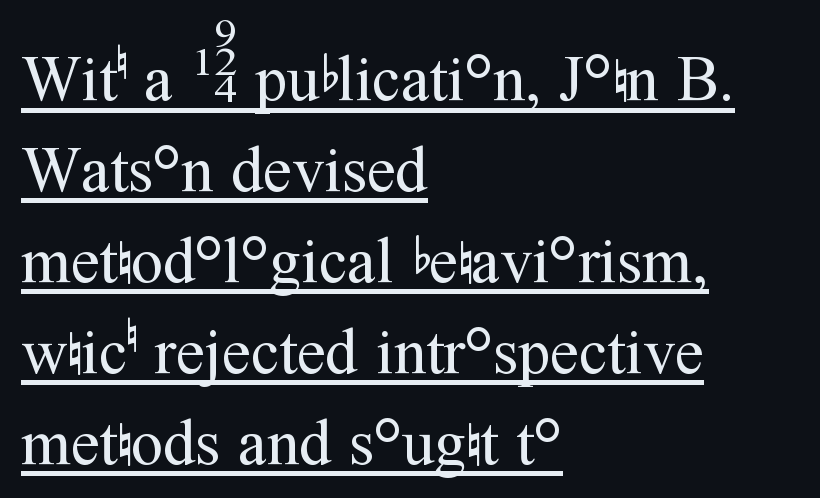
{"serif": "yes", "italic": "no", "bold": "no", "weight": "regular", "width": "normal", "stroke_contrast": "medium", "x_height": "medium", "monospaced": "no", "underline": "yes", "align": "left", "line_spacing": "normal", "line_spacing_ratio": 1.42, "letter_spacing": "normal", "letter_spacing_em": 0.0, "glyph_px": 64}
